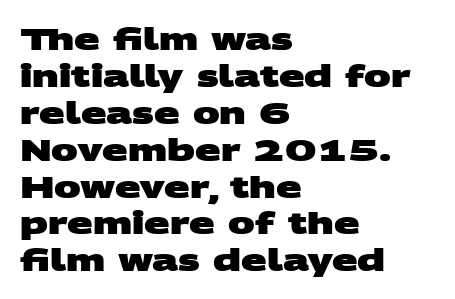
The image shows 30 px heavy, wide sans-serif type; set left-aligned, line spacing 1.23x, normal letter spacing, not underlined; medium stroke contrast and a large x-height.
